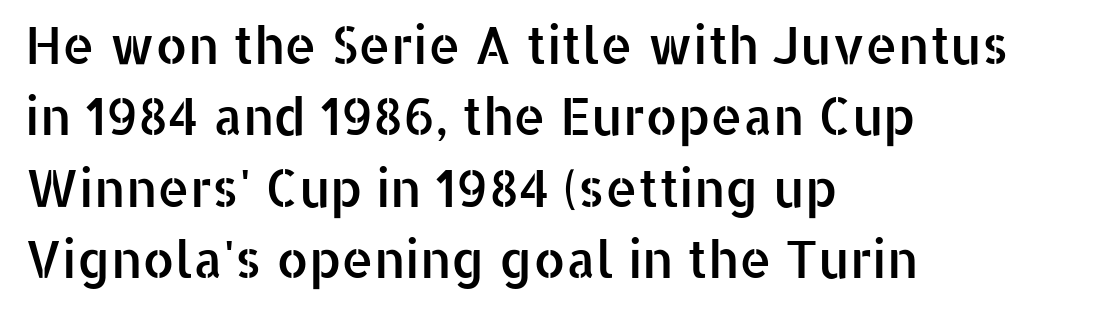
{"serif": "no", "italic": "no", "width": "normal", "stroke_contrast": "low", "x_height": "medium", "monospaced": "no", "underline": "no", "align": "left", "line_spacing": "normal", "line_spacing_ratio": 1.4, "letter_spacing": "normal", "letter_spacing_em": 0.0, "glyph_px": 51}
